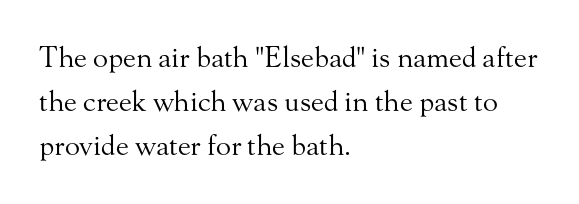
{"serif": "yes", "italic": "no", "bold": "no", "weight": "regular", "width": "normal", "stroke_contrast": "medium", "x_height": "small", "monospaced": "no", "underline": "no", "align": "left", "line_spacing": "normal", "line_spacing_ratio": 1.58, "letter_spacing": "normal", "letter_spacing_em": 0.0, "glyph_px": 28}
